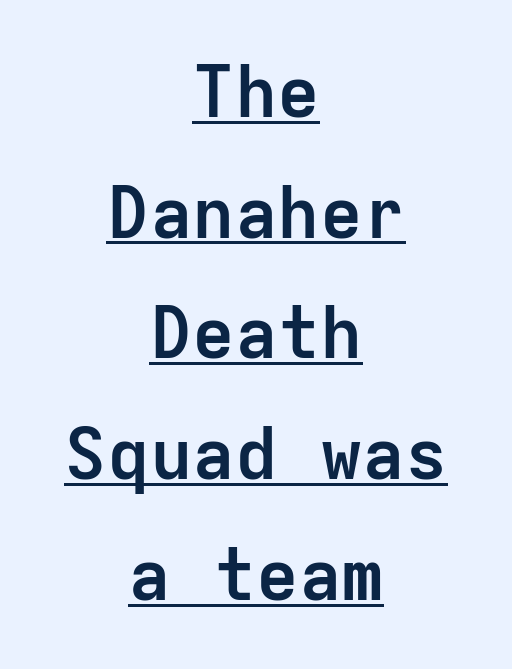
The image shows 71 px semibold sans-serif type, upright, monospaced; set centered, normal line spacing (1.7x), normal letter spacing, underlined; low stroke contrast and a medium x-height.
